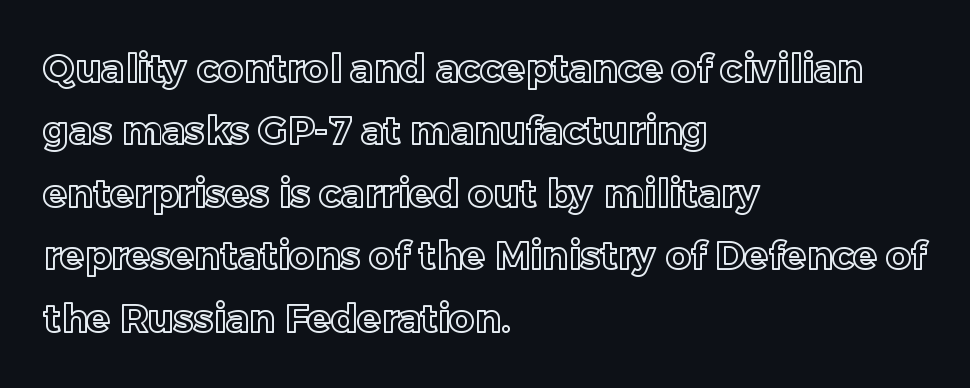
Q: Is the text italic (slanted)? A: No, it is upright.
Q: Is the text underlined? A: No.
Q: How is the paragraph aligned? A: Left-aligned.
Q: Is the spacing between letters normal or unusually wide? A: Normal.
Q: Is the spacing between lines tight, normal or loose? A: Normal.
Q: Width (condensed, normal, or wide)? A: Normal.
Q: x-height? A: Medium.
Q: Monospaced? A: No.
